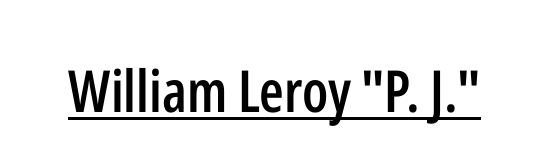
Students, this is semibold: more ink than regular, less than bold. The letters carry no serifs — their stems end cleanly without finishing strokes. Each letter keeps its own natural width here, so spacing adapts to shape. The typography opts for an upright posture over an oblique one.
